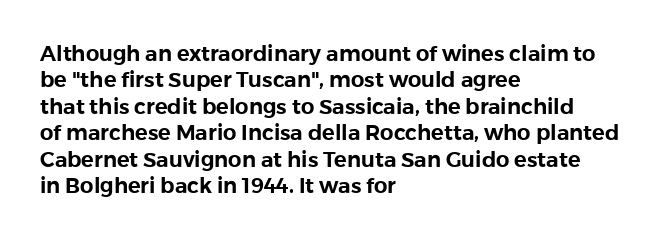
{"italic": "no", "underline": "no", "align": "left", "line_spacing": "normal", "line_spacing_ratio": 1.26, "letter_spacing": "normal", "letter_spacing_em": 0.0, "glyph_px": 21}
